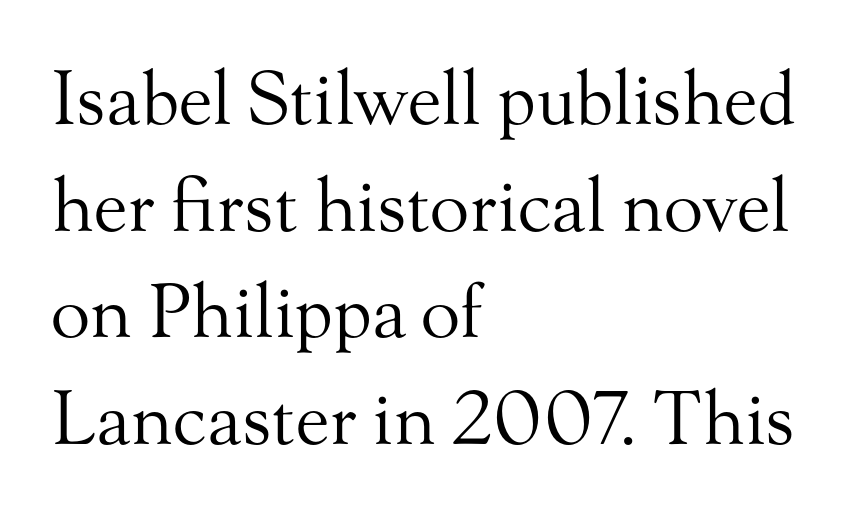
{"serif": "yes", "italic": "no", "bold": "no", "weight": "regular", "width": "normal", "stroke_contrast": "medium", "x_height": "small", "monospaced": "no", "underline": "no", "align": "left", "line_spacing": "normal", "line_spacing_ratio": 1.46, "letter_spacing": "normal", "letter_spacing_em": 0.0, "glyph_px": 73}
